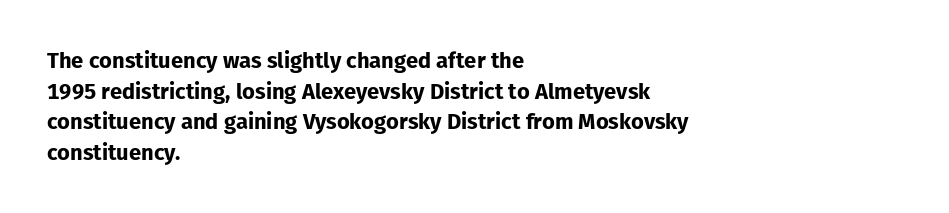
The image shows 22 px bold type, upright; set left-aligned, normal line spacing (1.39x), normal letter spacing, not underlined.
